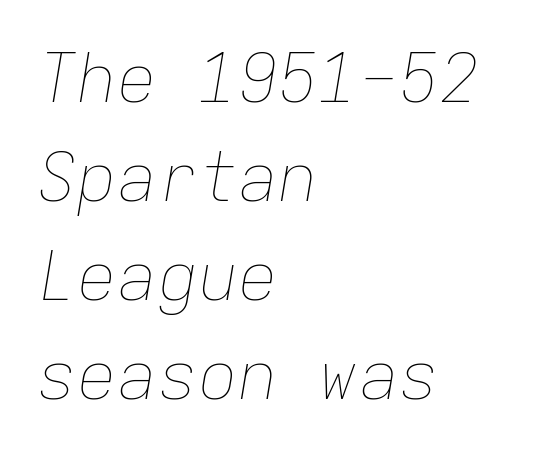
When letters slant like this, we call the style italic. What stands out about the letter spacing? Nothing — it is the standard amount. Each line starts at the same left margin while the right side varies. Notice how descenders clear the ascenders below comfortably — that's standard leading.
